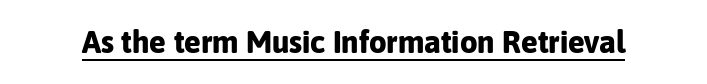
The image shows 31 px bold sans-serif type, upright; set normal letter spacing, underlined; low stroke contrast and a medium x-height.
